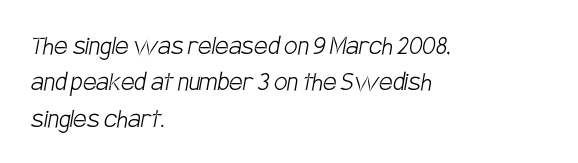
The image shows 30 px light, condensed sans-serif type; set left-aligned, line spacing 1.21x, normal letter spacing, not underlined; low stroke contrast and a large x-height.
